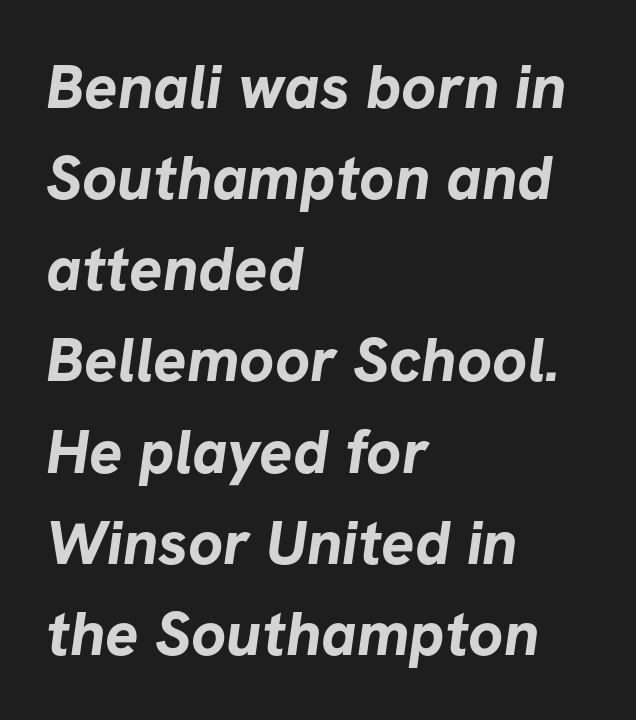
{"serif": "no", "bold": "yes", "weight": "bold", "width": "normal", "stroke_contrast": "low", "x_height": "medium", "monospaced": "no", "underline": "no", "align": "left", "line_spacing": "normal", "line_spacing_ratio": 1.47, "letter_spacing": "normal", "letter_spacing_em": 0.0, "glyph_px": 62}
